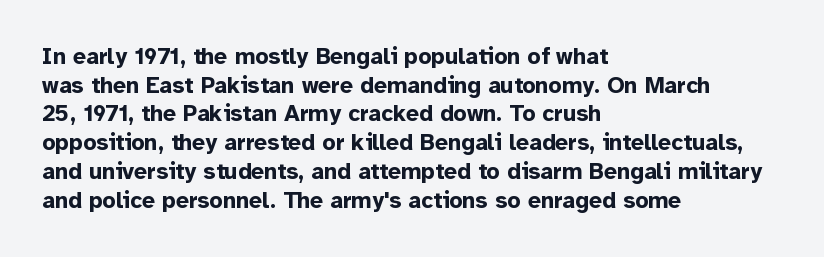
Q: Is the text bold? A: Yes.
Q: Is the text italic (slanted)? A: No, it is upright.
Q: Is the text underlined? A: No.
Q: How is the paragraph aligned? A: Left-aligned.
Q: Is the spacing between letters normal or unusually wide? A: Normal.
Q: Is the spacing between lines tight, normal or loose? A: Normal.
